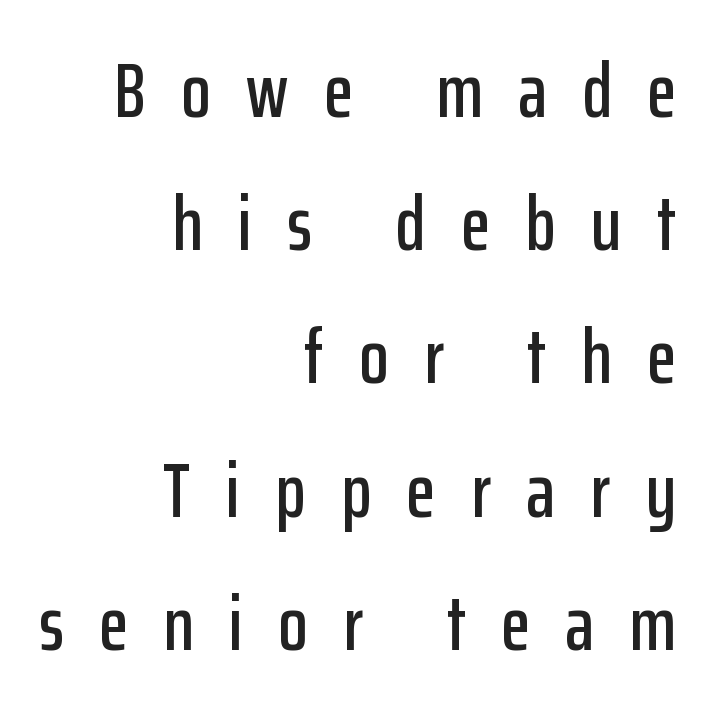
The image shows 77 px condensed sans-serif type, upright; set right-aligned, line spacing 1.73x, unusually wide letter spacing (+0.46 em), not underlined; low stroke contrast and a medium x-height.
